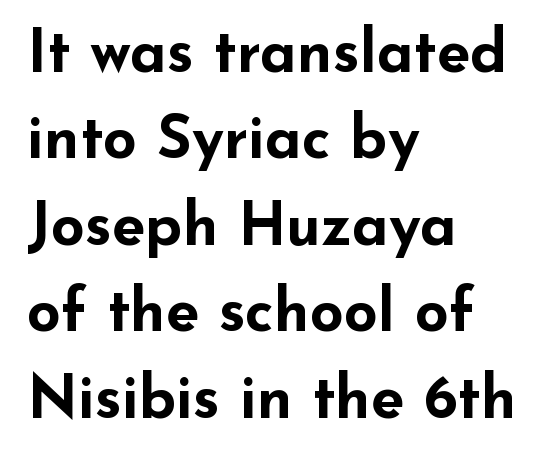
Q: Is the text bold? A: Yes.
Q: Is the text italic (slanted)? A: No, it is upright.
Q: Is the typeface a serif or a sans-serif typeface? A: Sans-serif.
Q: Is the text underlined? A: No.
Q: How is the paragraph aligned? A: Left-aligned.
Q: Is the spacing between letters normal or unusually wide? A: Normal.
Q: Is the spacing between lines tight, normal or loose? A: Normal.
Q: Width (condensed, normal, or wide)? A: Wide.
Q: Stroke contrast? A: Low.
Q: x-height? A: Small.
Q: Monospaced? A: No.
